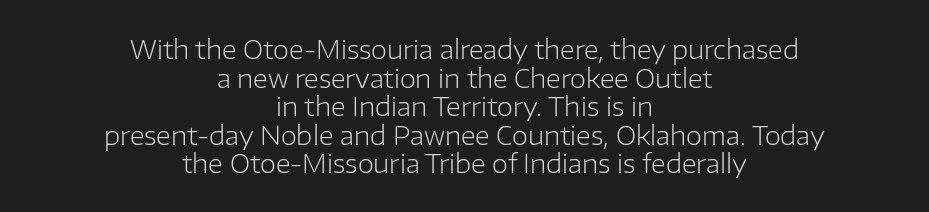
Posture: vertical. Unbolded letterforms with no extra heft. Teacher's note: observe the equal gaps on both sides — that is centered alignment. Closely set lines give the paragraph a compact silhouette. Has an underline been added? It has not.
